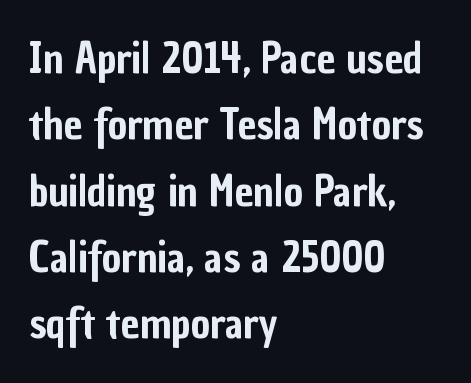
Q: Is the text italic (slanted)? A: No, it is upright.
Q: Is the typeface a serif or a sans-serif typeface? A: Sans-serif.
Q: Is the text underlined? A: No.
Q: How is the paragraph aligned? A: Left-aligned.
Q: Is the spacing between letters normal or unusually wide? A: Normal.
Q: Is the spacing between lines tight, normal or loose? A: Normal.
Q: Width (condensed, normal, or wide)? A: Condensed.
Q: Stroke contrast? A: Low.
Q: x-height? A: Medium.
Q: Monospaced? A: No.
